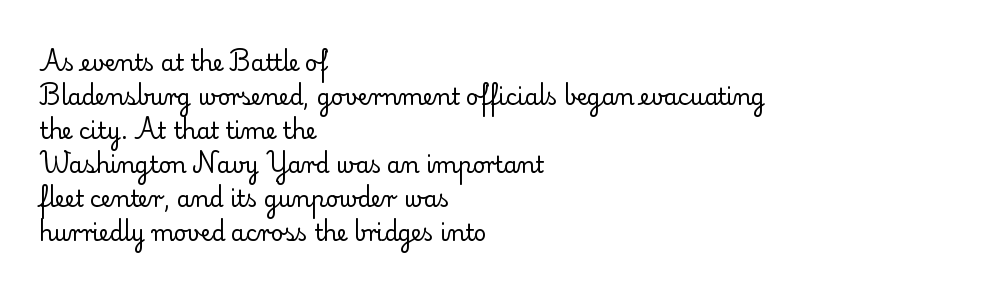
The image shows 22 px text type, upright; set left-aligned, normal line spacing (1.55x), normal letter spacing, not underlined.
